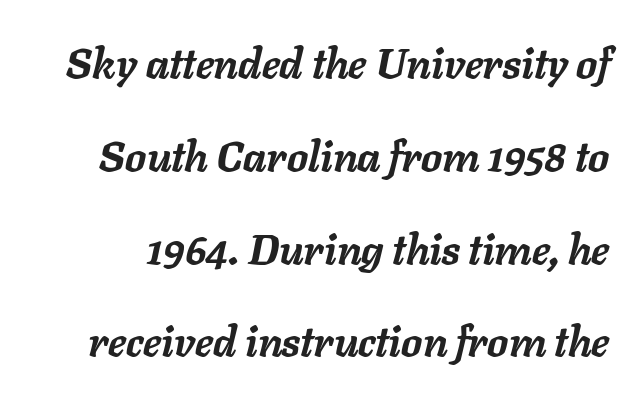
{"italic": "yes", "lean": "right", "slant_degrees": 11, "bold": "yes", "weight": "semibold", "width": "normal", "stroke_contrast": "low", "x_height": "medium", "monospaced": "no", "underline": "no", "line_spacing": "loose", "line_spacing_ratio": 2.21, "letter_spacing": "normal", "letter_spacing_em": 0.0, "glyph_px": 42}
